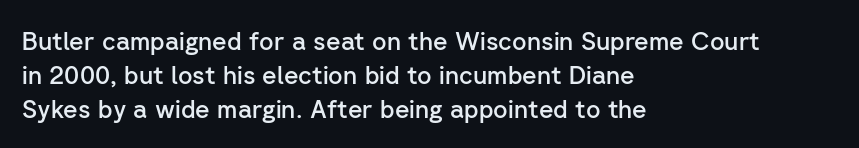
Do the letters lean? They stand straight. Set as a demibold, roughly 600 on the weight scale. Interline gaps are of average width in this sample. Has an underline been added? It has not. In CSS terms this would be text-align: left. The passage shown has conventional tracking throughout.
